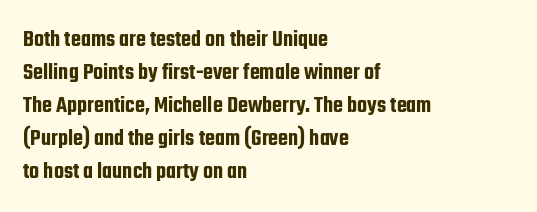
The image shows 23 px text type, upright; set left-aligned, normal line spacing (1.43x), normal letter spacing, not underlined.
